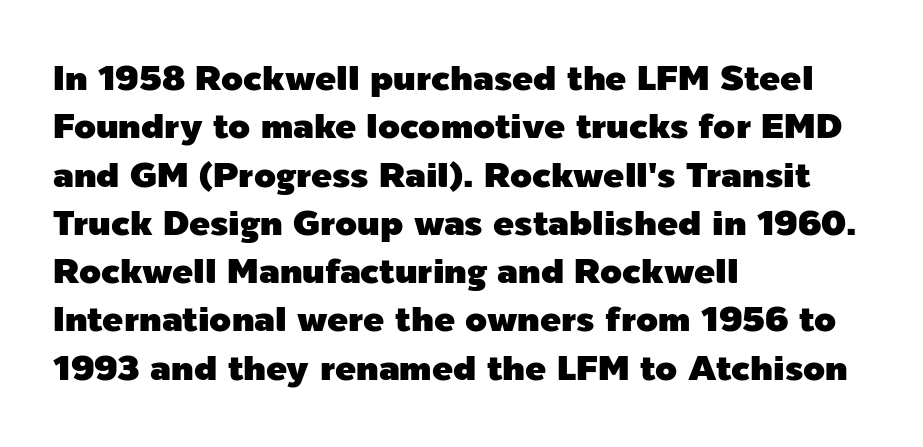
{"serif": "no", "italic": "no", "width": "normal", "x_height": "medium", "monospaced": "no", "underline": "no", "align": "left", "line_spacing": "normal", "line_spacing_ratio": 1.38, "letter_spacing": "normal", "letter_spacing_em": 0.0, "glyph_px": 35}
